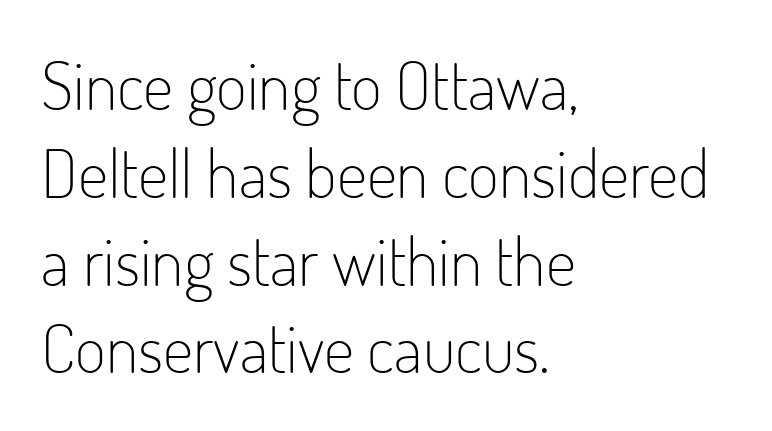
Q: Is the text bold? A: No.
Q: Is the text italic (slanted)? A: No, it is upright.
Q: Is the typeface a serif or a sans-serif typeface? A: Sans-serif.
Q: Is the text underlined? A: No.
Q: How is the paragraph aligned? A: Left-aligned.
Q: Is the spacing between letters normal or unusually wide? A: Normal.
Q: Is the spacing between lines tight, normal or loose? A: Normal.
Q: Width (condensed, normal, or wide)? A: Condensed.
Q: Stroke contrast? A: Low.
Q: x-height? A: Small.
Q: Monospaced? A: No.
